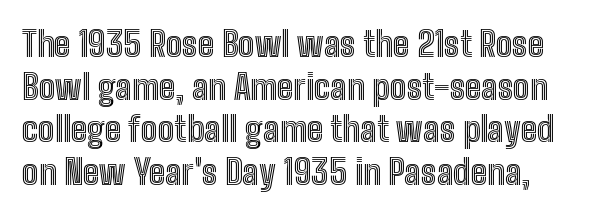
A roman cut, with each character standing at attention. Do the characters align in a grid? No, the font is proportional. Beneath every word, the page is bare. Standard letterfit; no display-style spreading of the glyphs.
